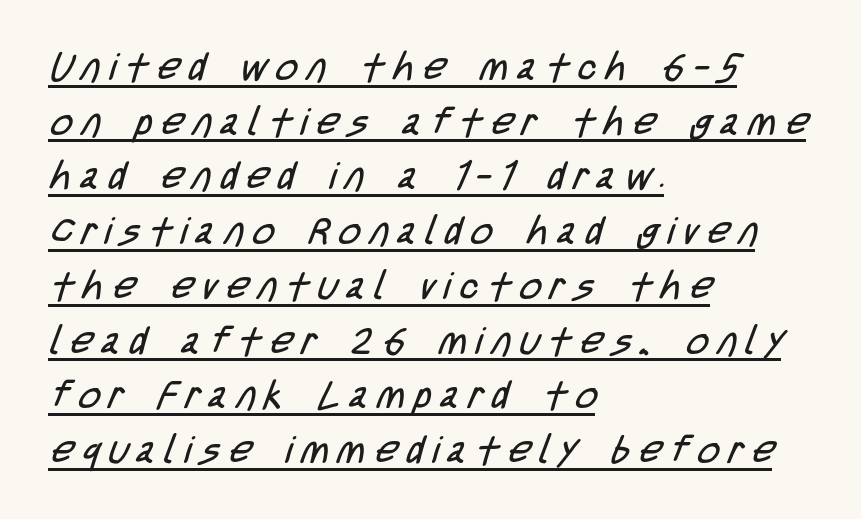
{"serif": "no", "bold": "no", "weight": "regular", "width": "condensed", "stroke_contrast": "low", "x_height": "large", "monospaced": "no", "underline": "yes", "align": "left", "line_spacing": "normal", "line_spacing_ratio": 1.44, "letter_spacing": "wide", "letter_spacing_em": 0.24, "glyph_px": 38}
